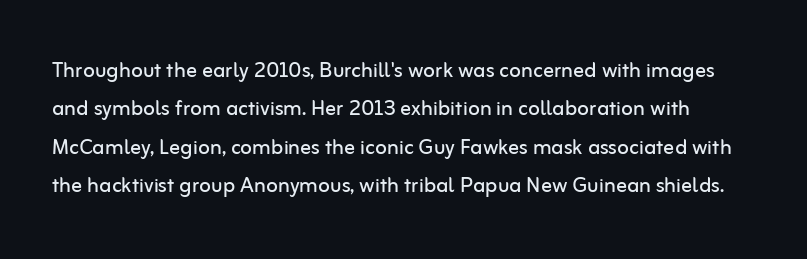
The image shows 27 px text type, upright; set normal line spacing (1.42x), normal letter spacing, not underlined.
